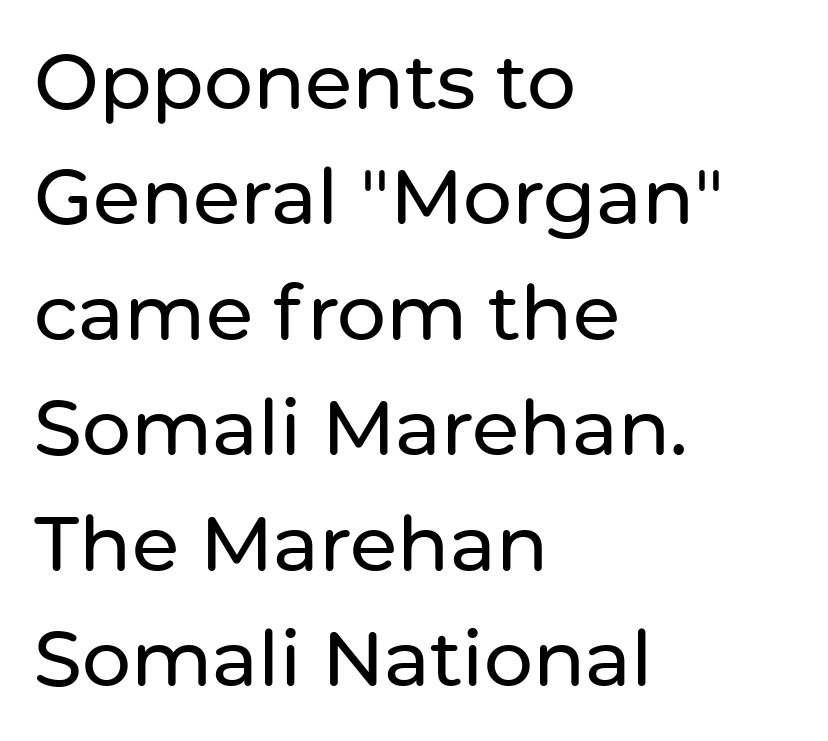
Font category for this specimen: sans-serif. The specimen omits any rule beneath the text block's lines. Every row of glyphs begins at an identical x-position on the left. Note the varied advance widths — an 'i' is clearly narrower than an 'm'. The line texture is even and compact thanks to regular tracking.
